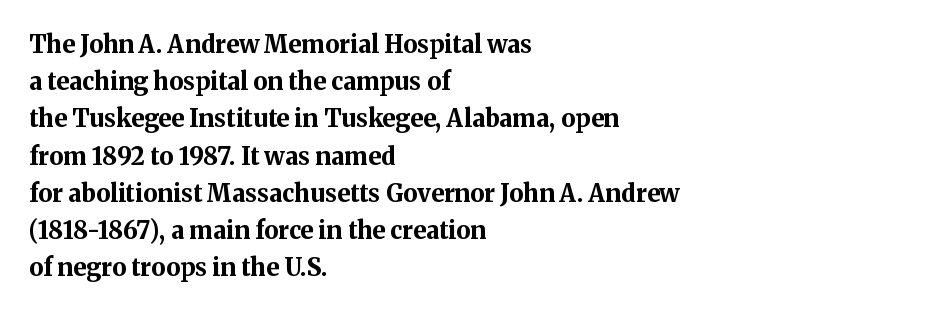
The image shows 24 px bold type, upright; set left-aligned, normal line spacing (1.55x), normal letter spacing, not underlined.
